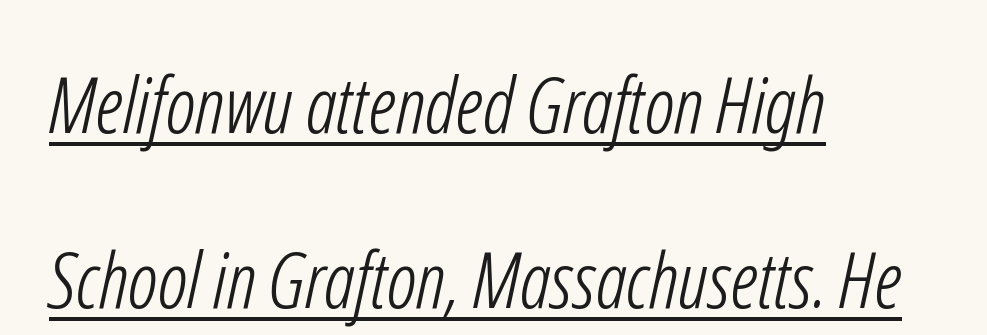
{"serif": "no", "bold": "no", "weight": "light", "width": "condensed", "stroke_contrast": "low", "x_height": "medium", "monospaced": "no", "underline": "yes", "align": "left", "line_spacing": "loose", "line_spacing_ratio": 2.24, "letter_spacing": "normal", "letter_spacing_em": 0.0, "glyph_px": 78}
